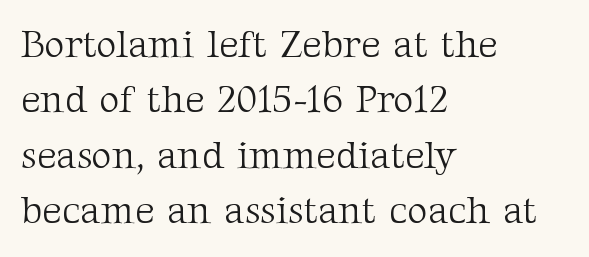
Q: Is the text bold? A: No.
Q: Is the text italic (slanted)? A: No, it is upright.
Q: Is the typeface a serif or a sans-serif typeface? A: Serif.
Q: Is the text underlined? A: No.
Q: How is the paragraph aligned? A: Left-aligned.
Q: Is the spacing between letters normal or unusually wide? A: Normal.
Q: Is the spacing between lines tight, normal or loose? A: Normal.
Q: Width (condensed, normal, or wide)? A: Normal.
Q: Stroke contrast? A: Medium.
Q: x-height? A: Medium.
Q: Monospaced? A: No.
